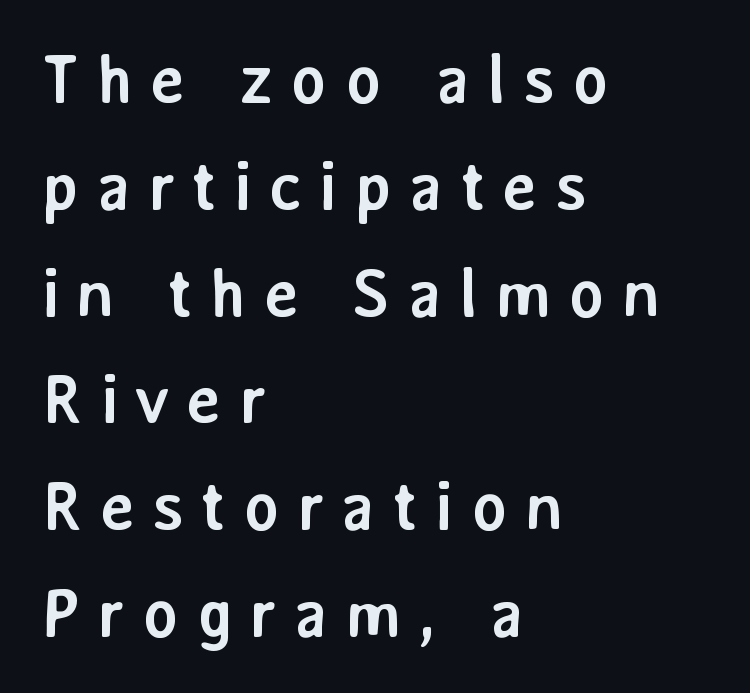
The specimen reads as upright at a glance. The face used here is rendered with a markedly widened letterfit. Serif or sans? Sans — the stroke terminals are bare. These lines stack with their left ends in a neat column. Descenders are the only things crossing below the line. The passage shown is typed in a proportional face where columns would drift.
